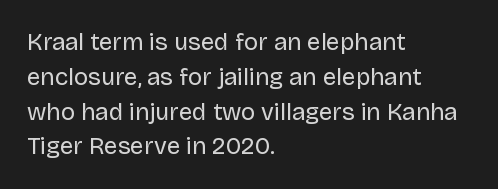
The image shows 24 px text type, upright; set left-aligned, normal line spacing (1.45x), normal letter spacing, not underlined.
